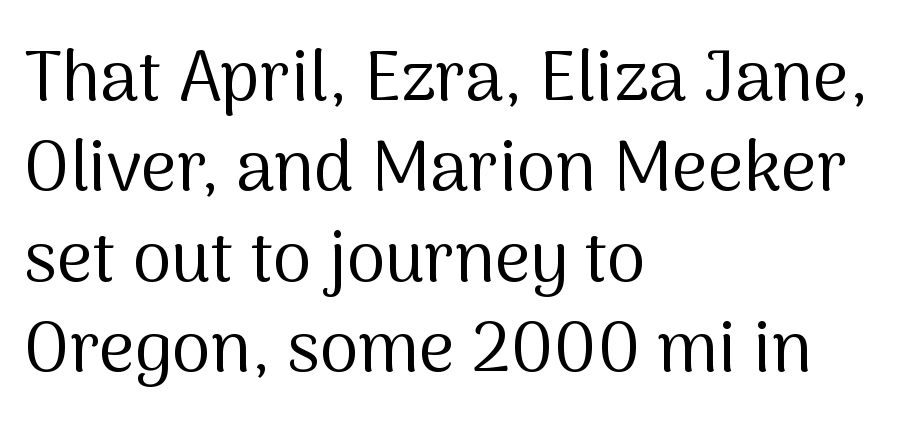
The image shows 70 px regular-weight sans-serif type, upright; set left-aligned, normal line spacing (1.29x), normal letter spacing, not underlined; medium stroke contrast and a medium x-height.
